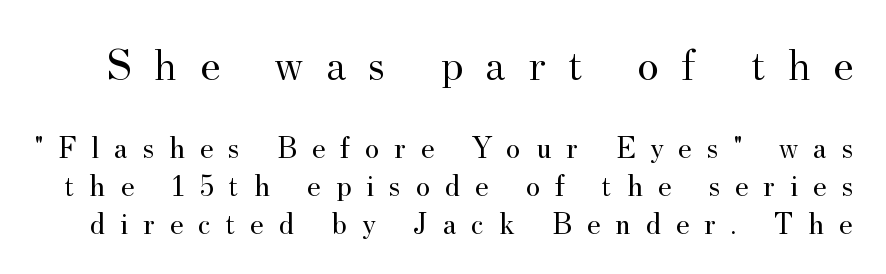
The image shows 46 px regular-weight serif type, upright; set line spacing 1.22x, unusually wide letter spacing (+0.48 em), not underlined; the first (top) block is 1.48x larger; medium stroke contrast and a small x-height.
